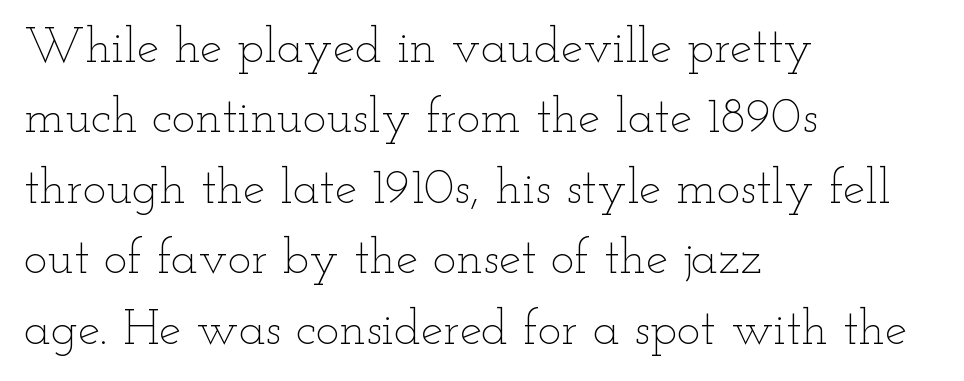
The image shows 50 px thin, wide type, upright; set left-aligned, normal line spacing (1.41x), normal letter spacing, not underlined; low stroke contrast and a small x-height.
